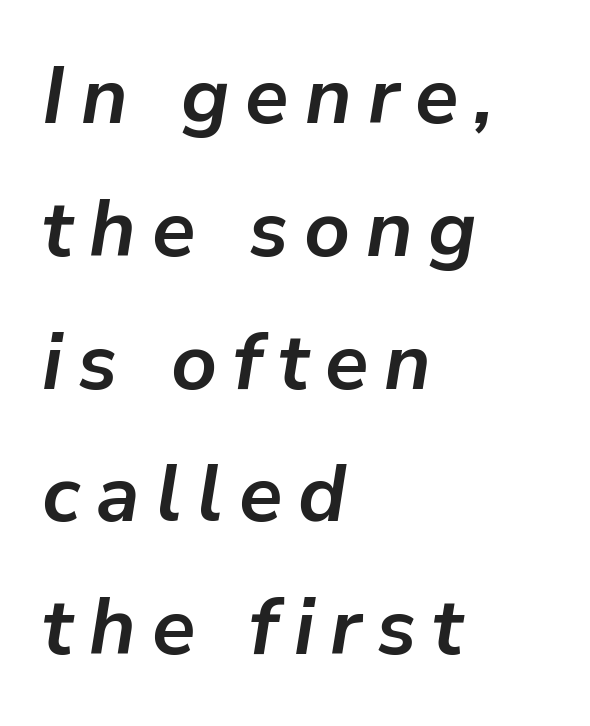
The image shows 80 px semibold type, italic (leaning right); set left-aligned, normal line spacing (1.66x), unusually wide letter spacing (+0.2 em), not underlined; low stroke contrast and a medium x-height.
